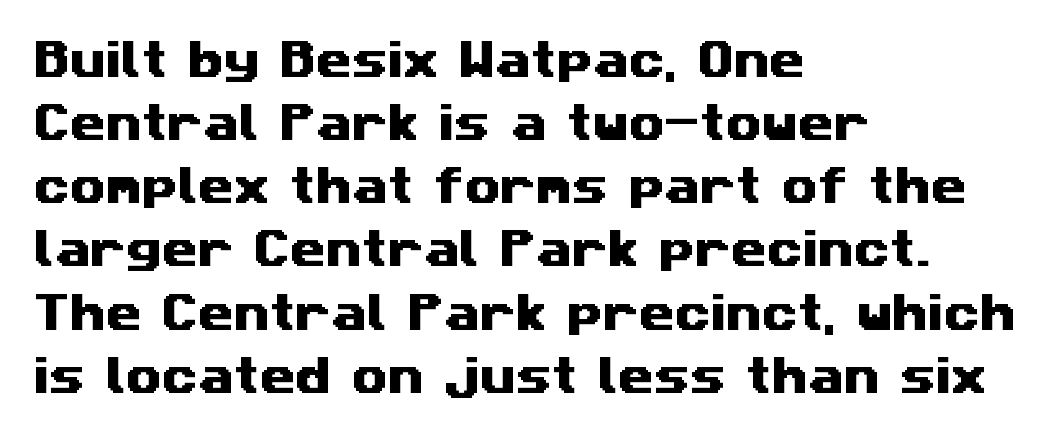
Each new line begins a customary step beneath the previous one. A typesetter would label this face a sans. Honestly, there is no underline to notice here at all. The line texture is even and compact thanks to regular tracking. The rendering uses natural spacing where letterforms have individual widths.
